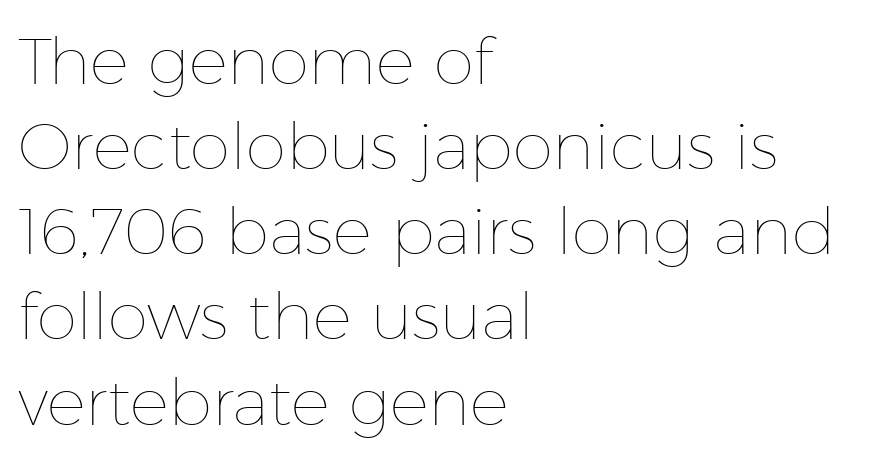
Visually the block forms a straight wall on the left and a jagged coastline on the right. Is this a fixed-width face? No — the glyphs have proportional, varying widths. Letters have the restrained weight of plain body copy at most. Each row of text sits above clean, open space. The line-height multiplier appears to be the usual default. This sample uses plain, unmodified letter spacing.
